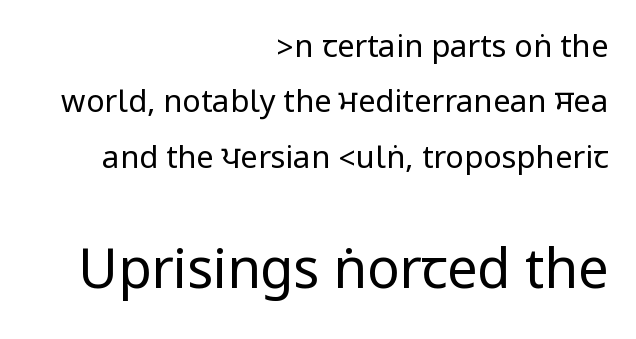
{"serif": "no", "italic": "no", "bold": "no", "weight": "regular", "width": "condensed", "stroke_contrast": "low", "underline": "no", "align": "right", "line_spacing_ratio": 1.79, "letter_spacing": "normal", "letter_spacing_em": 0.0, "larger_block": "second", "size_ratio": 1.74, "glyph_px": 54}
